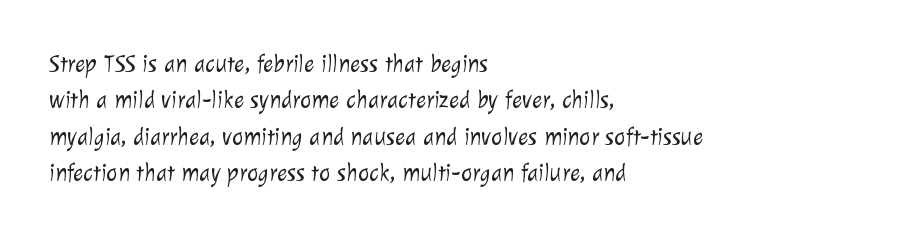
Q: Is the text bold? A: No.
Q: Is the text underlined? A: No.
Q: How is the paragraph aligned? A: Left-aligned.
Q: Is the spacing between letters normal or unusually wide? A: Normal.
Q: Is the spacing between lines tight, normal or loose? A: Normal.
